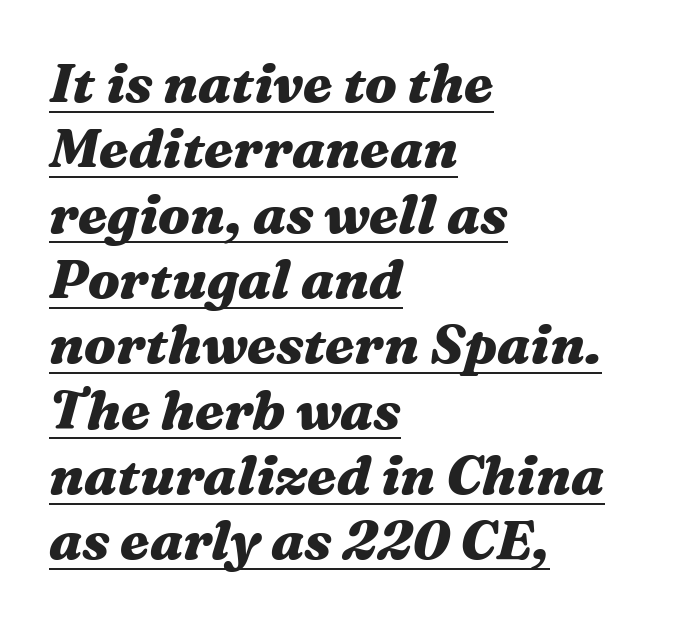
The image shows 54 px heavy, wide type, italic (leaning right); set left-aligned, line spacing 1.21x, normal letter spacing, underlined; medium stroke contrast and a medium x-height.
